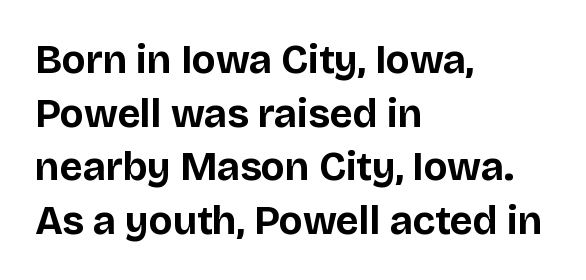
This sample uses a sans-serif face. Here the glyphs are tracked normally, forming tight word shapes. The baseline area is clear. A typesetter would mark this as roman, not italic. The rendering uses a bold face; every stroke is thick and dark.
